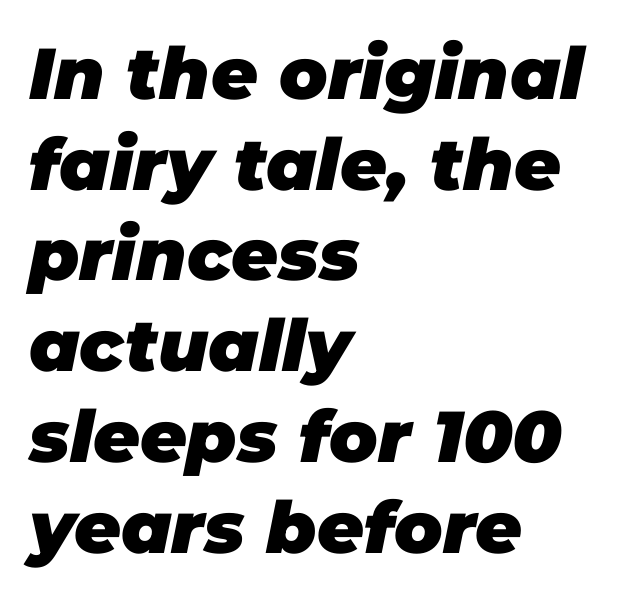
{"italic": "yes", "lean": "right", "slant_degrees": 11, "bold": "yes", "weight": "heavy", "width": "normal", "stroke_contrast": "low", "x_height": "large", "monospaced": "no", "underline": "no", "align": "left", "line_spacing": "normal", "line_spacing_ratio": 1.26, "letter_spacing": "normal", "letter_spacing_em": 0.0, "glyph_px": 72}
